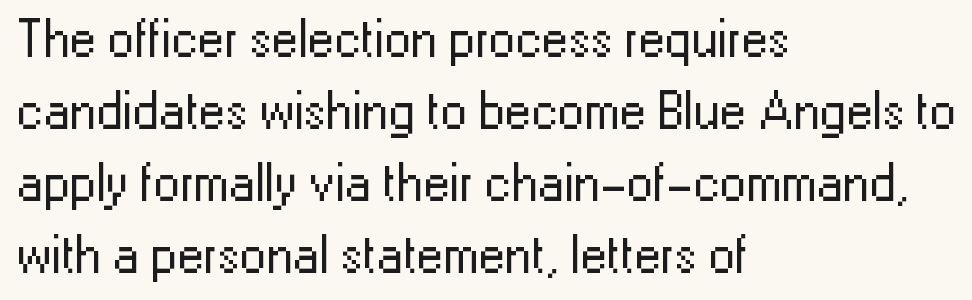
A roman cut, with each character standing at attention. Honestly, the letter spacing is just normal — you wouldn't notice it. Baseline-to-baseline distance is the conventional proportion of letter height. Unlike a traditional serif, this face leaves its strokes unadorned. Leftover space on each line is placed entirely after the last word. Here the designer chose a conventional face with non-uniform glyph widths.
